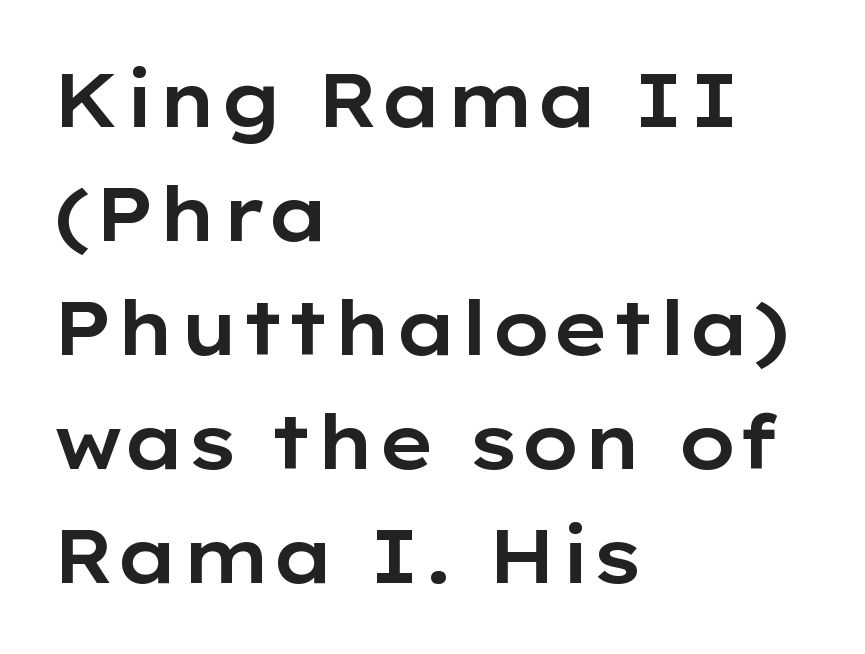
Q: Is the text italic (slanted)? A: No, it is upright.
Q: Is the typeface a serif or a sans-serif typeface? A: Sans-serif.
Q: Is the text underlined? A: No.
Q: How is the paragraph aligned? A: Left-aligned.
Q: Is the spacing between letters normal or unusually wide? A: Normal.
Q: Is the spacing between lines tight, normal or loose? A: Normal.
Q: Width (condensed, normal, or wide)? A: Wide.
Q: Stroke contrast? A: Low.
Q: x-height? A: Medium.
Q: Monospaced? A: No.
